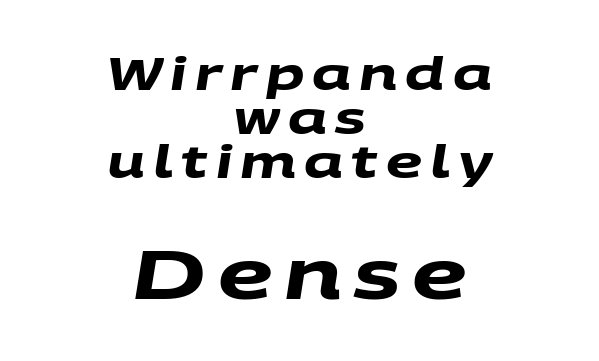
The image shows 68 px heavy, wide sans-serif type; set centered, tight line spacing (0.98x), not underlined; the second (bottom) block is 1.51x larger; medium stroke contrast and a large x-height.
